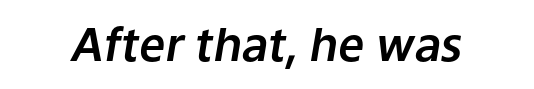
{"italic": "yes", "lean": "right", "slant_degrees": 9, "width": "normal", "stroke_contrast": "low", "x_height": "medium", "monospaced": "no", "underline": "no", "letter_spacing": "normal", "letter_spacing_em": 0.0, "glyph_px": 46}
